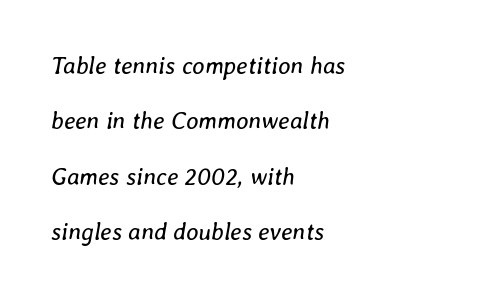
Q: Is the text bold? A: No.
Q: Is the text italic (slanted)? A: Yes, it leans right by about 8 degrees.
Q: Is the text underlined? A: No.
Q: How is the paragraph aligned? A: Left-aligned.
Q: Is the spacing between letters normal or unusually wide? A: Normal.
Q: Is the spacing between lines tight, normal or loose? A: Loose.
